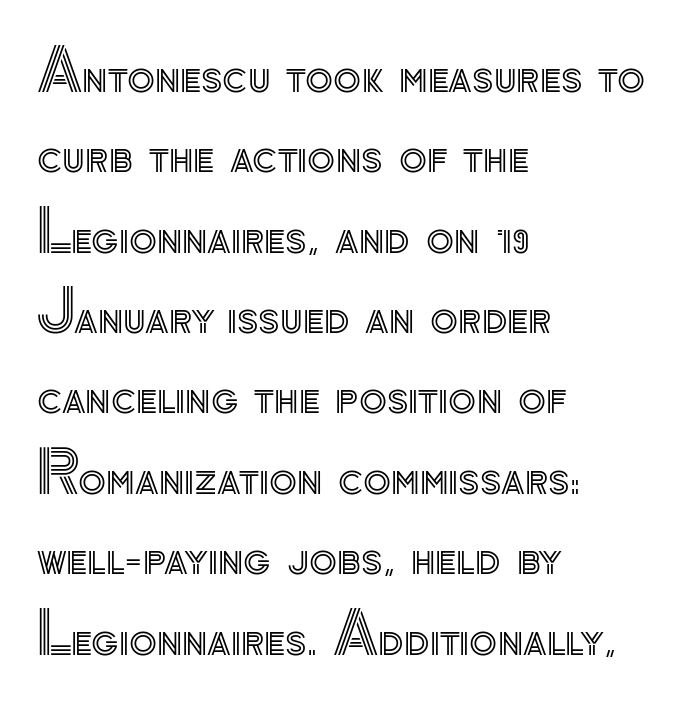
{"italic": "no", "width": "normal", "x_height": "small", "monospaced": "no", "underline": "no", "align": "left", "line_spacing": "normal", "line_spacing_ratio": 1.41, "letter_spacing": "normal", "letter_spacing_em": 0.0, "glyph_px": 57}
